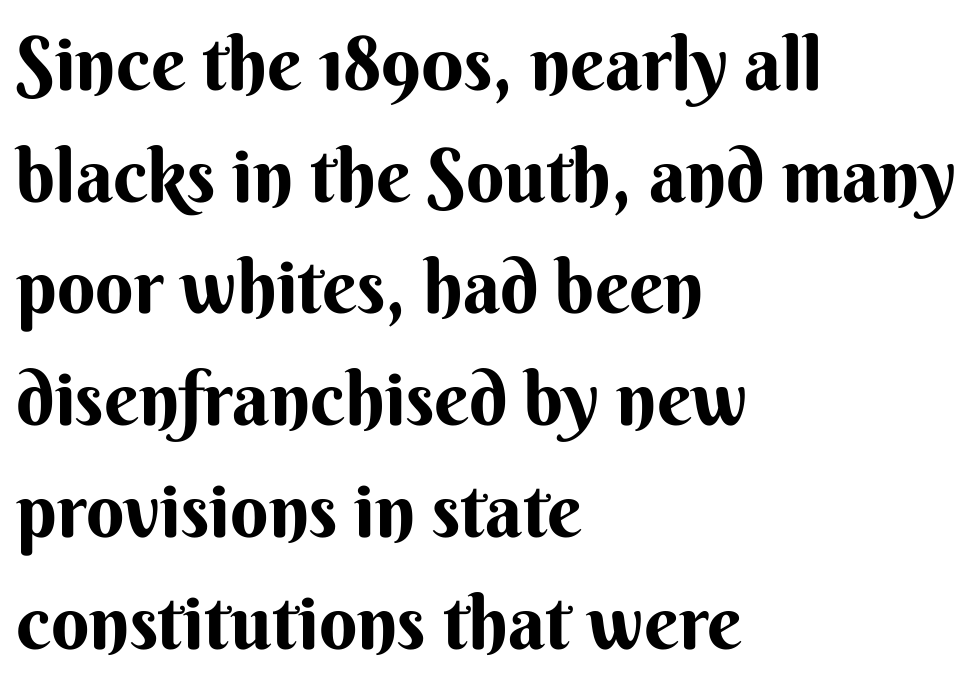
Q: Is the text bold? A: Yes.
Q: Is the text italic (slanted)? A: No, it is upright.
Q: Is the typeface a serif or a sans-serif typeface? A: Sans-serif.
Q: Is the text underlined? A: No.
Q: How is the paragraph aligned? A: Left-aligned.
Q: Is the spacing between letters normal or unusually wide? A: Normal.
Q: Is the spacing between lines tight, normal or loose? A: Normal.
Q: Width (condensed, normal, or wide)? A: Normal.
Q: Stroke contrast? A: Medium.
Q: x-height? A: Small.
Q: Monospaced? A: No.
